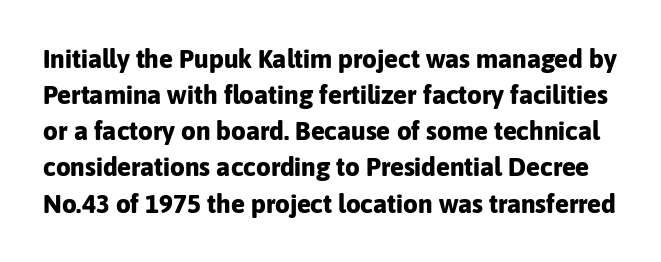
Notice how the stems are strictly vertical — no italics here. Each row of text sits above clean, open space. The passage shown has conventional tracking throughout. Notice how thick the strokes are: this is what a full bold looks like. The passage shown stacks its lines at a standard gap.
